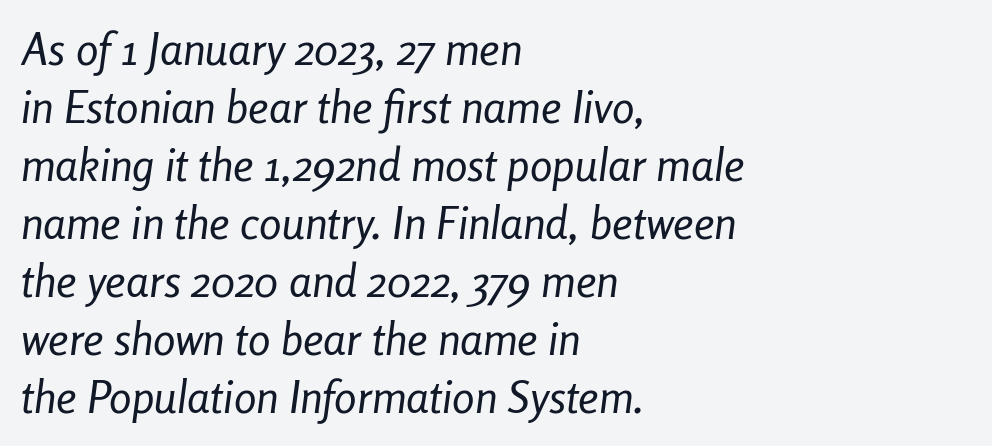
Left-aligned paragraph, ragged on the right. Designer's note — italics engaged. A light-to-regular cut is what we see here. Character widths vary here, with narrow letters taking less room than wide ones.
